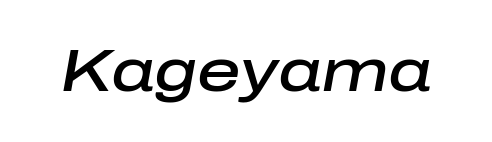
Q: Is the text bold? A: Semi-bold.
Q: Is the text italic (slanted)? A: Yes, it leans right by about 10 degrees.
Q: Is the text underlined? A: No.
Q: Is the spacing between letters normal or unusually wide? A: Normal.
Q: Width (condensed, normal, or wide)? A: Normal.
Q: Stroke contrast? A: Low.
Q: x-height? A: Medium.
Q: Monospaced? A: No.
